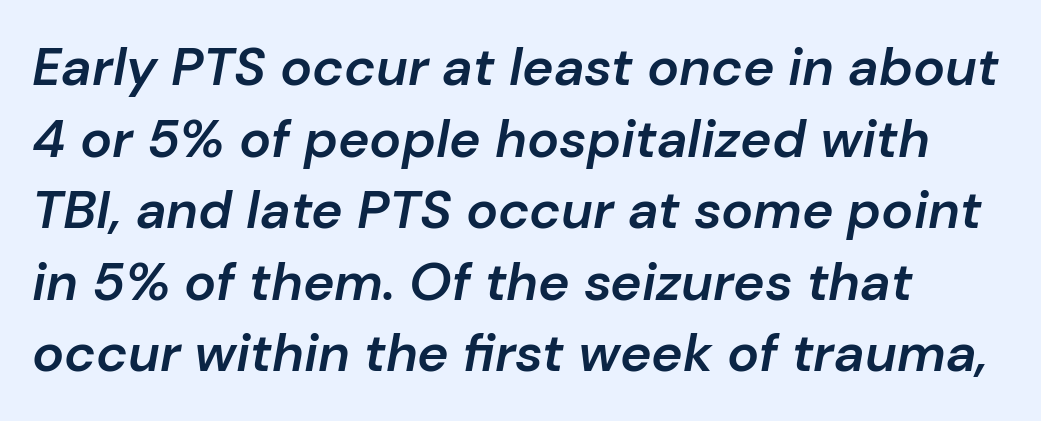
The image shows 53 px semibold type, italic (leaning right); set normal line spacing (1.35x), normal letter spacing, not underlined; low stroke contrast and a medium x-height.
